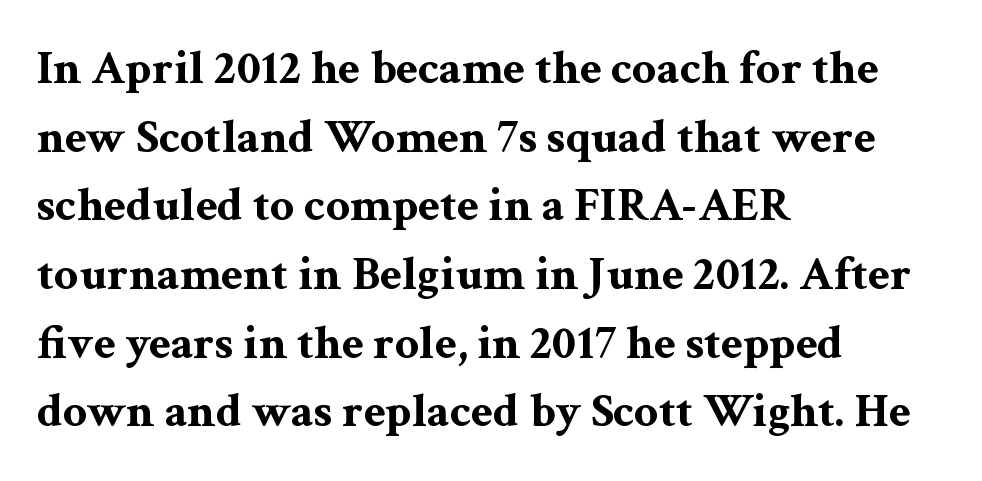
{"serif": "yes", "italic": "no", "bold": "yes", "weight": "bold", "width": "wide", "stroke_contrast": "medium", "x_height": "medium", "monospaced": "no", "underline": "no", "align": "left", "line_spacing": "normal", "line_spacing_ratio": 1.43, "letter_spacing": "normal", "letter_spacing_em": 0.0, "glyph_px": 48}
